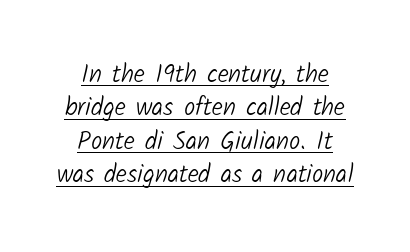
The image shows 25 px text type; set normal line spacing (1.34x), normal letter spacing, underlined.
